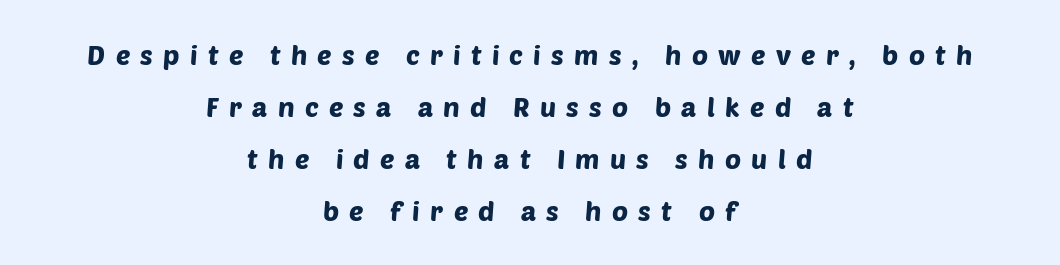
Q: Is the text underlined? A: No.
Q: How is the paragraph aligned? A: Centered.
Q: Is the spacing between letters normal or unusually wide? A: Unusually wide.
Q: Is the spacing between lines tight, normal or loose? A: Loose.
